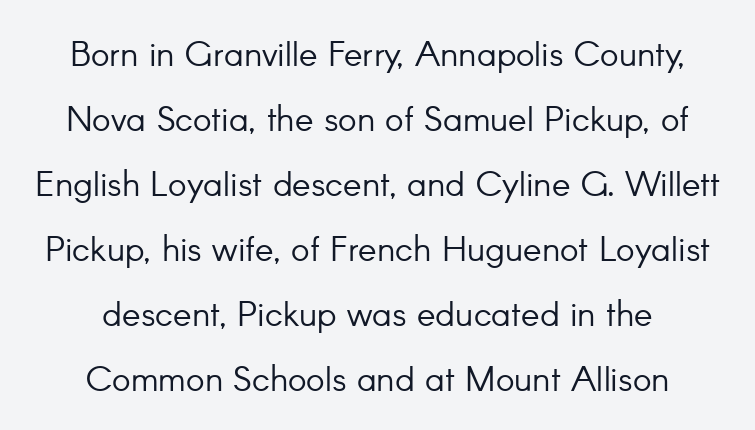
{"serif": "no", "italic": "no", "bold": "no", "weight": "light", "width": "normal", "stroke_contrast": "low", "x_height": "small", "monospaced": "no", "underline": "no", "align": "center", "line_spacing_ratio": 1.86, "letter_spacing": "normal", "letter_spacing_em": 0.0, "glyph_px": 35}
